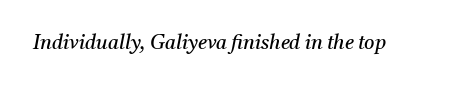
The image shows 20 px text type, italic (leaning right); set normal letter spacing, not underlined.
